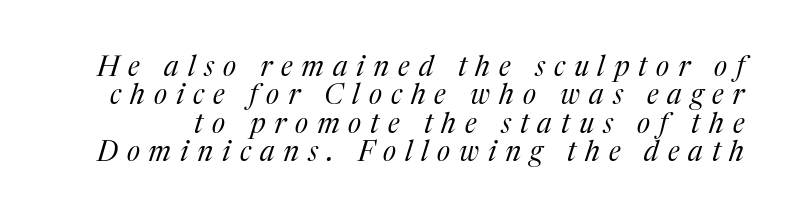
Plain, unruled lines of type. How are the letters spaced? Widely, with obvious added tracking. The axis of the letterforms is tilted away from vertical. The letters advance in unequal steps, a hallmark of proportional type. Leading is clearly below the norm, producing a dense column.
